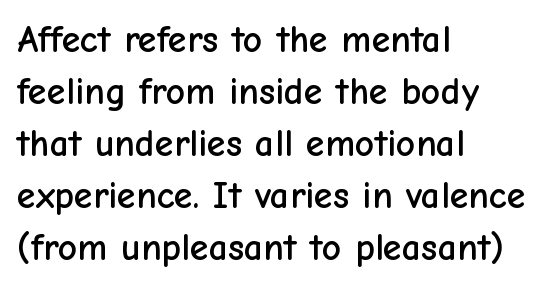
These lines sit exactly where default settings would place them. No feet cap the strokes, marking this as sans-serif type. Is there any slant? The stems are plumb. Think of a printed novel: that variable character pitch is what you see here. Students, note that the glyphs here touch the page at normal intervals. All the whitespace from short lines collects on the right.
